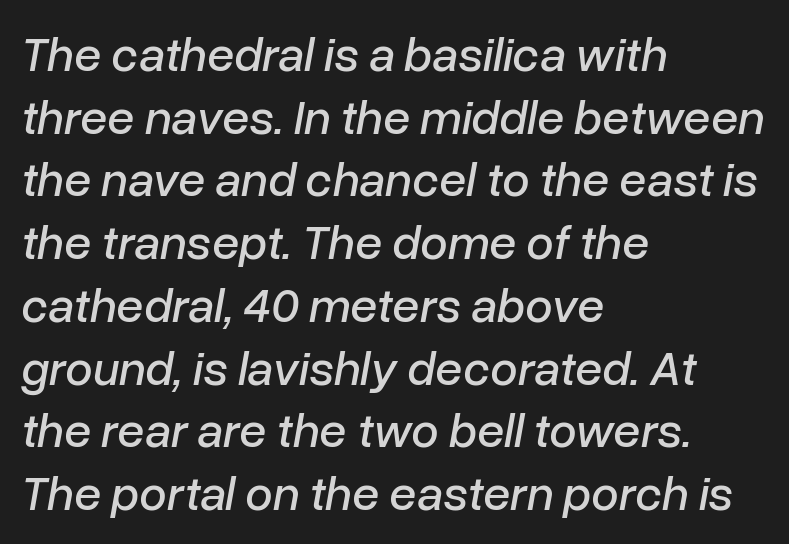
Q: Is the text italic (slanted)? A: Yes, it leans right by about 10 degrees.
Q: Is the text underlined? A: No.
Q: How is the paragraph aligned? A: Left-aligned.
Q: Is the spacing between letters normal or unusually wide? A: Normal.
Q: Is the spacing between lines tight, normal or loose? A: Normal.
Q: Width (condensed, normal, or wide)? A: Normal.
Q: Stroke contrast? A: Low.
Q: x-height? A: Medium.
Q: Monospaced? A: No.
